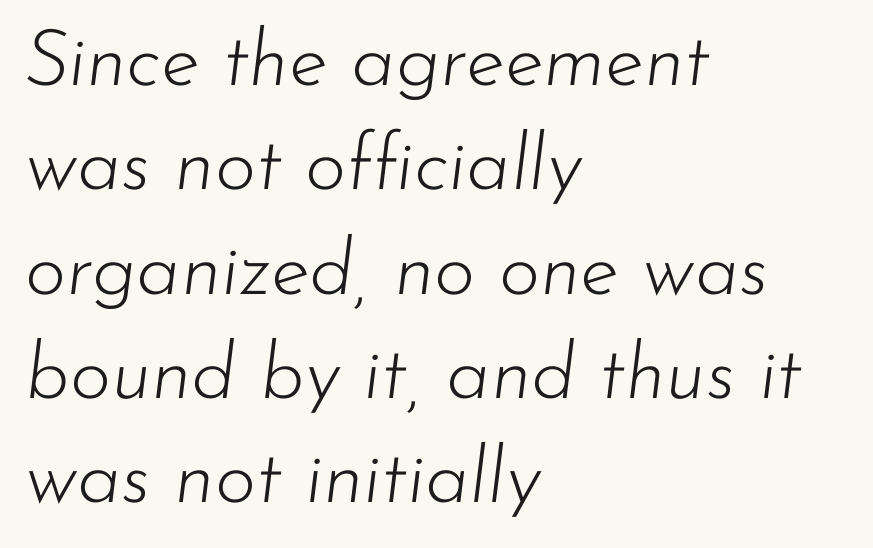
The image shows 79 px light type, italic (leaning right); set left-aligned, normal line spacing (1.32x), normal letter spacing, not underlined; low stroke contrast and a small x-height.
